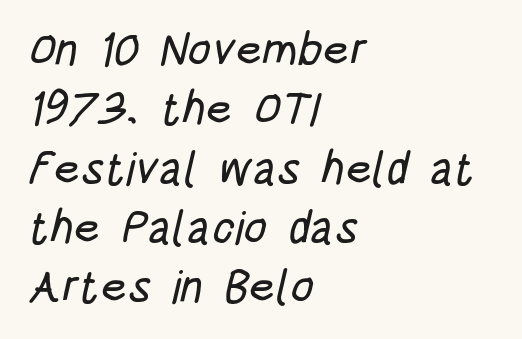
Q: Is the typeface a serif or a sans-serif typeface? A: Sans-serif.
Q: Is the text underlined? A: No.
Q: How is the paragraph aligned? A: Left-aligned.
Q: Is the spacing between letters normal or unusually wide? A: Normal.
Q: Is the spacing between lines tight, normal or loose? A: Normal.
Q: Width (condensed, normal, or wide)? A: Condensed.
Q: Stroke contrast? A: Low.
Q: x-height? A: Large.
Q: Monospaced? A: No.
